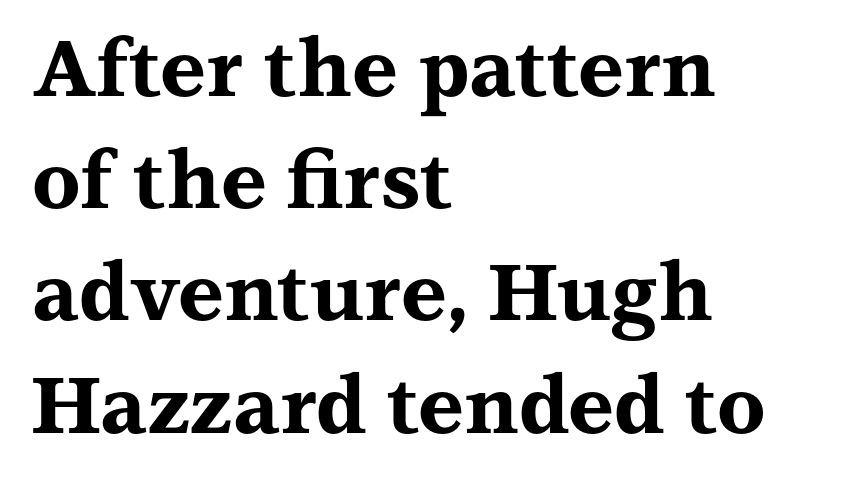
The image shows 79 px bold, wide serif type, upright; set left-aligned, normal line spacing (1.42x), normal letter spacing, not underlined; medium stroke contrast and a medium x-height.
